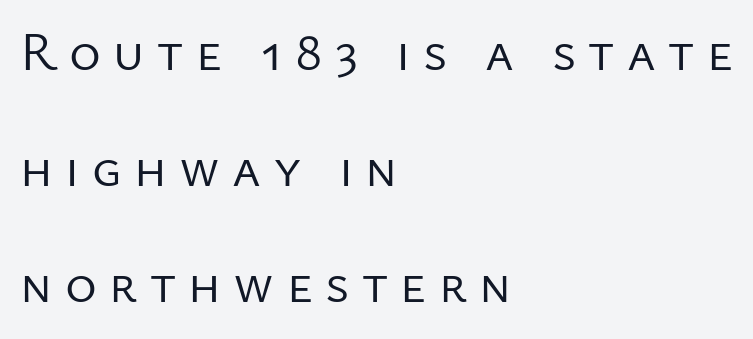
{"serif": "no", "italic": "no", "bold": "no", "weight": "regular", "width": "normal", "stroke_contrast": "low", "x_height": "medium", "monospaced": "no", "underline": "no", "align": "left", "line_spacing": "loose", "line_spacing_ratio": 2.15, "letter_spacing": "wide", "letter_spacing_em": 0.23, "glyph_px": 54}
